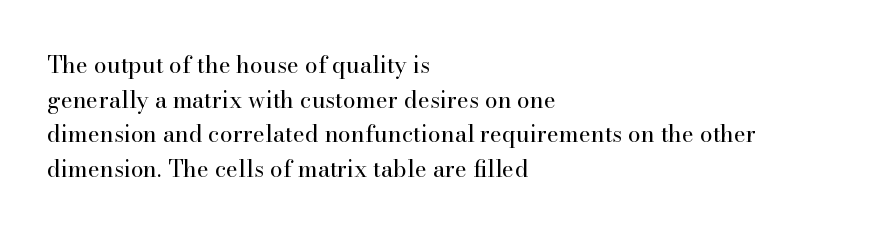
The image shows 23 px text type, upright; set left-aligned, normal line spacing (1.51x), normal letter spacing, not underlined.
